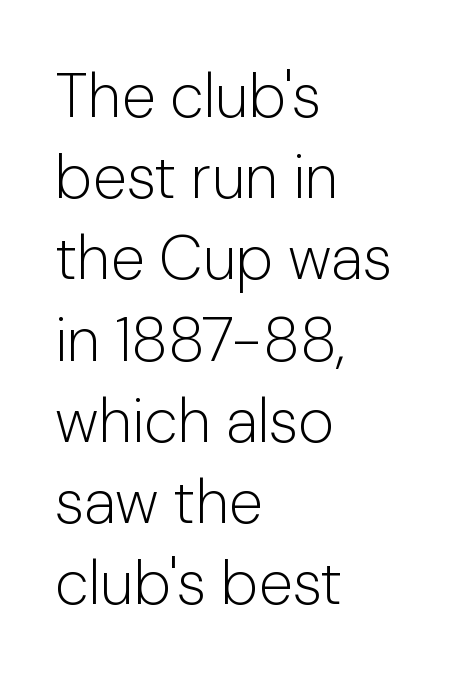
Beneath every word, the page is bare. These lines are rendered in a variable-pitch font. In terms of posture, this sample is upright. The letters sit at their default tracking, neither squeezed nor spread. Weight: in the light-to-regular range. Casual observation: everything's shoved over to the left.
